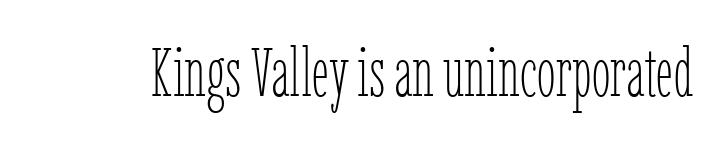
{"italic": "no", "bold": "no", "weight": "thin", "width": "condensed", "stroke_contrast": "low", "x_height": "medium", "monospaced": "no", "underline": "no", "letter_spacing": "normal", "letter_spacing_em": 0.0, "glyph_px": 68}
